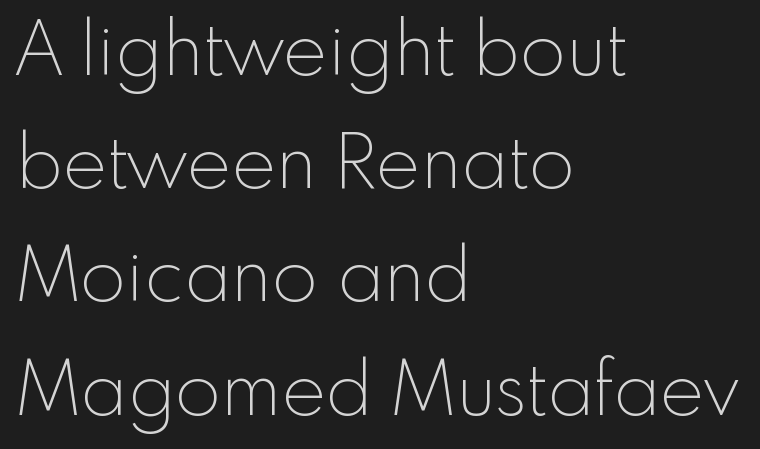
{"serif": "no", "italic": "no", "bold": "no", "weight": "thin", "width": "normal", "x_height": "small", "monospaced": "no", "underline": "no", "align": "left", "line_spacing": "normal", "line_spacing_ratio": 1.51, "letter_spacing": "normal", "letter_spacing_em": 0.0, "glyph_px": 75}
